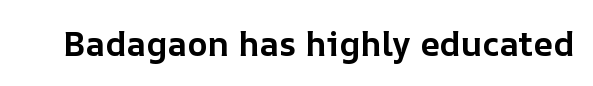
Q: Is the text bold? A: Yes.
Q: Is the text italic (slanted)? A: No, it is upright.
Q: Is the text underlined? A: No.
Q: Is the spacing between letters normal or unusually wide? A: Normal.
Q: Width (condensed, normal, or wide)? A: Normal.
Q: Stroke contrast? A: Low.
Q: x-height? A: Medium.
Q: Monospaced? A: No.
